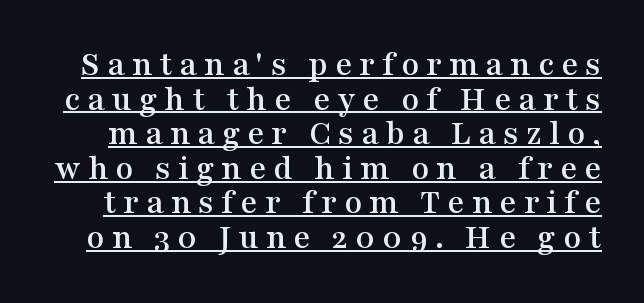
{"serif": "yes", "italic": "no", "width": "wide", "stroke_contrast": "medium", "x_height": "medium", "monospaced": "no", "underline": "yes", "line_spacing": "tight", "line_spacing_ratio": 0.96, "letter_spacing": "wide", "letter_spacing_em": 0.2, "glyph_px": 36}
